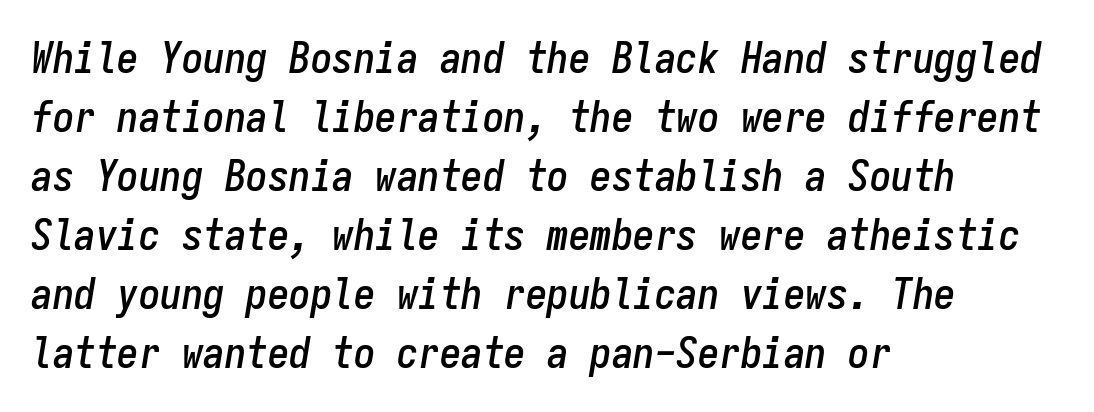
{"italic": "yes", "lean": "right", "slant_degrees": 9, "width": "condensed", "stroke_contrast": "low", "x_height": "medium", "monospaced": "yes", "underline": "no", "align": "left", "line_spacing": "normal", "line_spacing_ratio": 1.37, "letter_spacing": "normal", "letter_spacing_em": 0.0, "glyph_px": 43}
